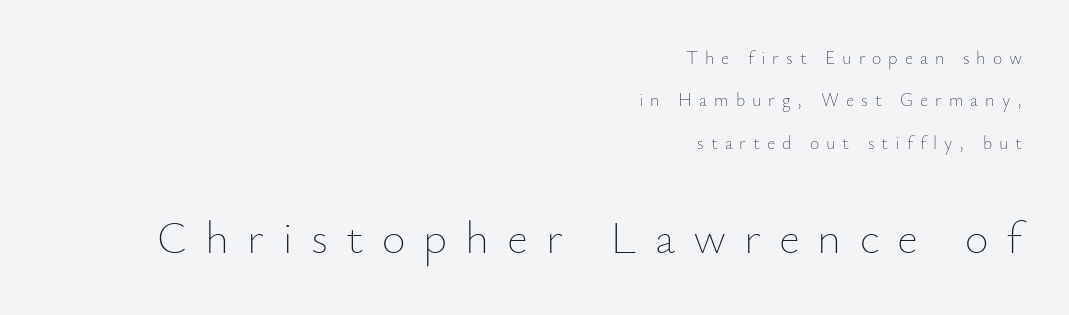
Q: Is the text bold? A: No.
Q: Is the text italic (slanted)? A: No, it is upright.
Q: Is the text underlined? A: No.
Q: How is the paragraph aligned? A: Right-aligned.
Q: Is the spacing between letters normal or unusually wide? A: Unusually wide.
Q: Is the spacing between lines tight, normal or loose? A: Loose.
Q: Which block of text is set in a larger size, the first (top) or the second (bottom)? A: The second (bottom) one.
Q: Width (condensed, normal, or wide)? A: Normal.
Q: Stroke contrast? A: Low.
Q: x-height? A: Small.
Q: Monospaced? A: No.
